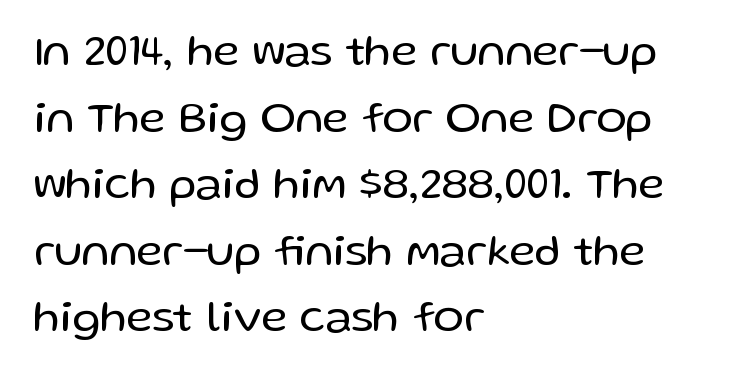
The image shows 45 px regular-weight sans-serif type, upright; set left-aligned, normal line spacing (1.48x), normal letter spacing, not underlined; low stroke contrast and a medium x-height.
